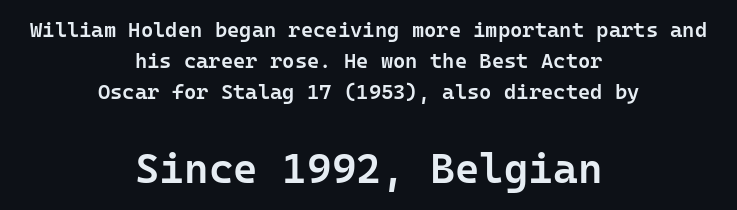
Q: Is the text bold? A: Semi-bold.
Q: Is the text italic (slanted)? A: No, it is upright.
Q: Is the typeface a serif or a sans-serif typeface? A: Sans-serif.
Q: Is the text underlined? A: No.
Q: How is the paragraph aligned? A: Centered.
Q: Is the spacing between letters normal or unusually wide? A: Normal.
Q: Is the spacing between lines tight, normal or loose? A: Normal.
Q: Which block of text is set in a larger size, the first (top) or the second (bottom)? A: The second (bottom) one.
Q: Width (condensed, normal, or wide)? A: Normal.
Q: Stroke contrast? A: Low.
Q: x-height? A: Medium.
Q: Monospaced? A: Yes.
